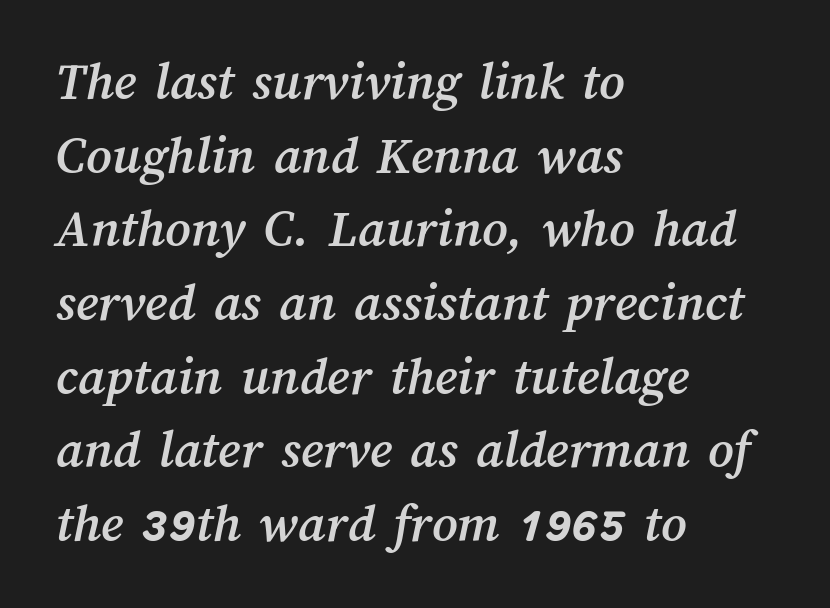
Reading down the block, your eye returns to a fixed left position each line. The passage shown is typed in a proportional face where columns would drift. Regarding leading, the lines here are spaced in the standard way. Plain, unruled lines of type.
